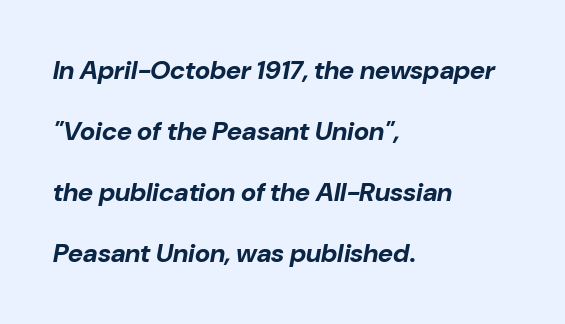
Q: Is the text bold? A: Yes.
Q: Is the text italic (slanted)? A: Yes, it leans right by about 10 degrees.
Q: Is the text underlined? A: No.
Q: How is the paragraph aligned? A: Left-aligned.
Q: Is the spacing between letters normal or unusually wide? A: Normal.
Q: Is the spacing between lines tight, normal or loose? A: Loose.
